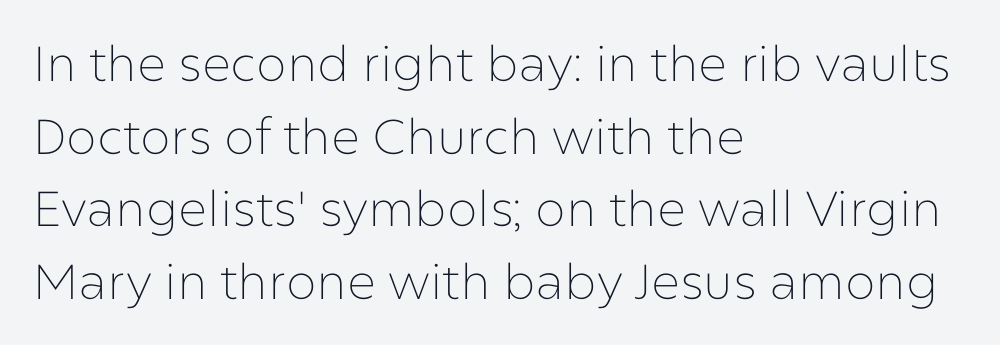
The specimen reads as upright at a glance. The zone under the glyphs is completely vacant. Each letter keeps its own natural width here, so spacing adapts to shape. Normally led — the rows are evenly, conventionally spaced.
